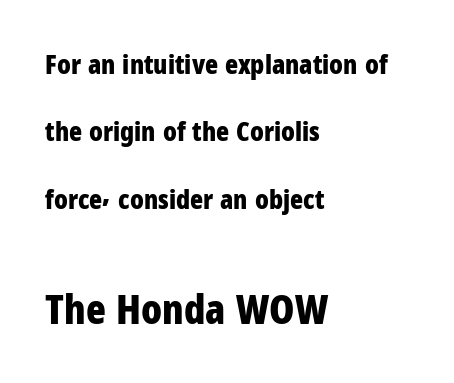
Q: Is the text bold? A: Yes.
Q: Is the text italic (slanted)? A: No, it is upright.
Q: Is the typeface a serif or a sans-serif typeface? A: Sans-serif.
Q: Is the text underlined? A: No.
Q: How is the paragraph aligned? A: Left-aligned.
Q: Is the spacing between letters normal or unusually wide? A: Normal.
Q: Is the spacing between lines tight, normal or loose? A: Loose.
Q: Which block of text is set in a larger size, the first (top) or the second (bottom)? A: The second (bottom) one.
Q: Width (condensed, normal, or wide)? A: Condensed.
Q: Stroke contrast? A: Low.
Q: x-height? A: Medium.
Q: Monospaced? A: No.
